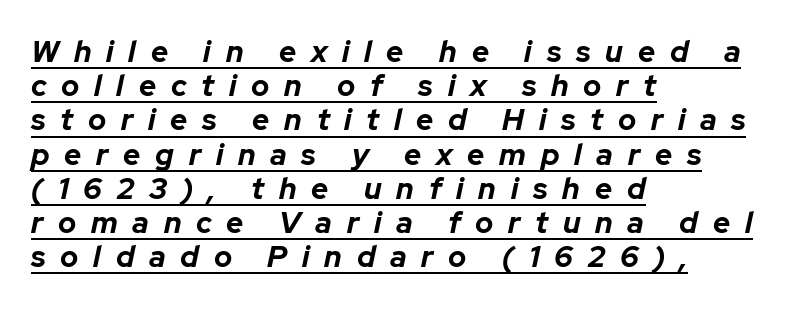
As a designer I'd log this as weight 700, bold. Beneath each row of characters lies a ruled line. Slant detected: the letters are inclined. The type is letterspaced generously, with wide tracking. You could not count columns in this text — the font is proportionally spaced. The ragged edge is on the right, which tells us the setting is flush left.
